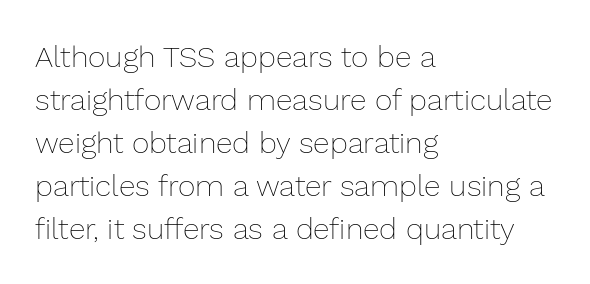
The image shows 30 px thin type, upright; set left-aligned, normal line spacing (1.43x), normal letter spacing, not underlined; low stroke contrast and a medium x-height.
